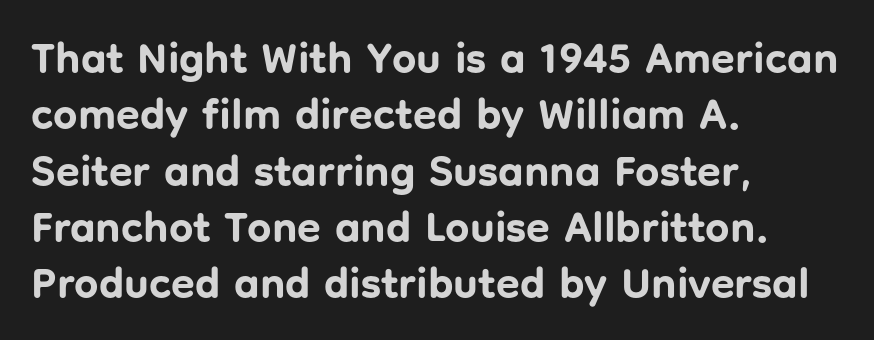
The font is running at its bold setting. A typesetter would label this face a sans. No italicization has been applied; the sample stays upright. Typeset ragged right — the left edge is the straight one. Spacing verdict: proportional, widths tailored to each character. Rule under the text: the space is simply empty.
